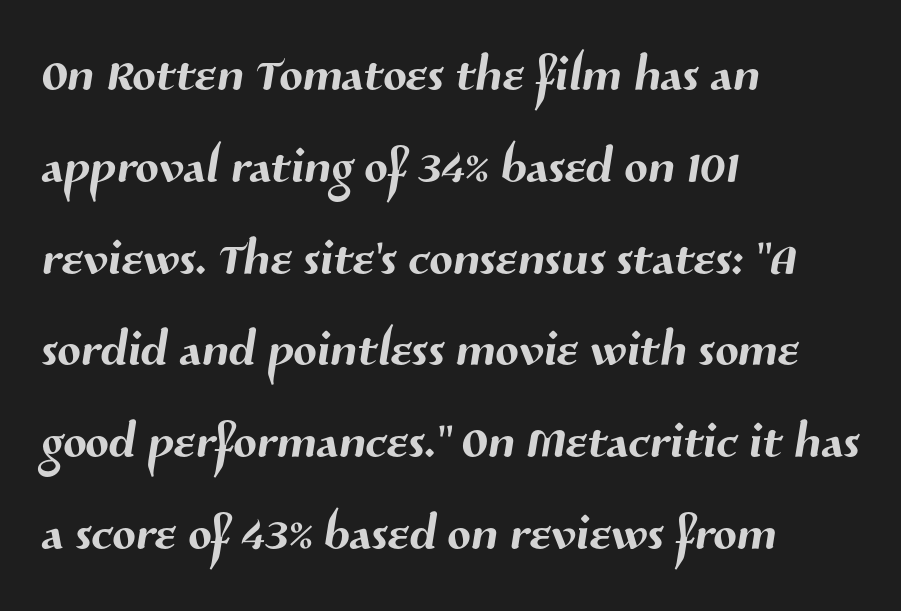
Q: Is the typeface a serif or a sans-serif typeface? A: Sans-serif.
Q: Is the text underlined? A: No.
Q: How is the paragraph aligned? A: Left-aligned.
Q: Is the spacing between letters normal or unusually wide? A: Normal.
Q: Is the spacing between lines tight, normal or loose? A: Normal.
Q: Width (condensed, normal, or wide)? A: Normal.
Q: Stroke contrast? A: Medium.
Q: x-height? A: Medium.
Q: Monospaced? A: No.
